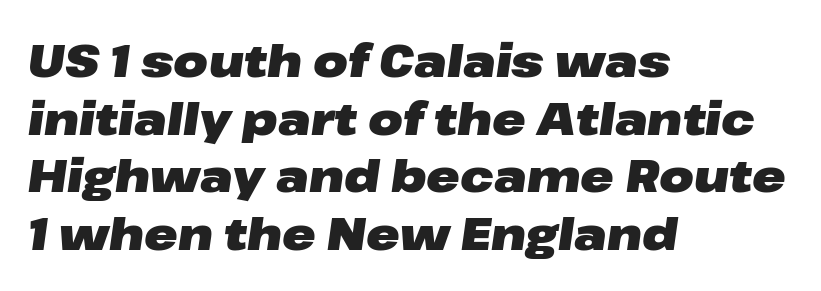
{"italic": "yes", "lean": "right", "slant_degrees": 8, "bold": "yes", "weight": "heavy", "width": "wide", "stroke_contrast": "low", "x_height": "medium", "monospaced": "no", "underline": "no", "align": "left", "line_spacing": "normal", "line_spacing_ratio": 1.28, "letter_spacing": "normal", "letter_spacing_em": 0.0, "glyph_px": 45}
